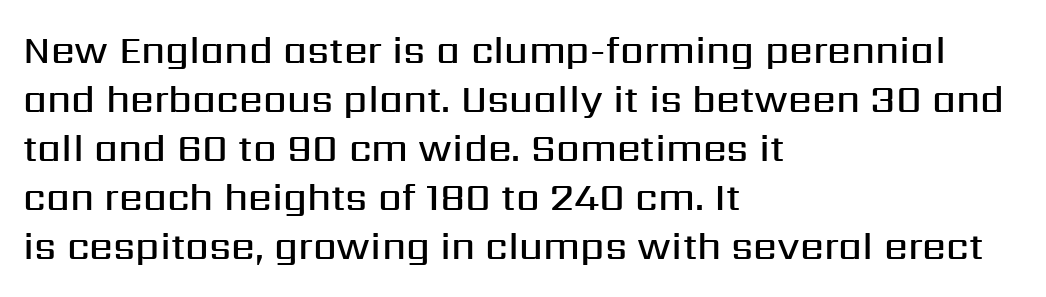
The image shows 38 px semibold sans-serif type, upright; set left-aligned, normal line spacing (1.29x), normal letter spacing, not underlined; medium stroke contrast and a medium x-height.
